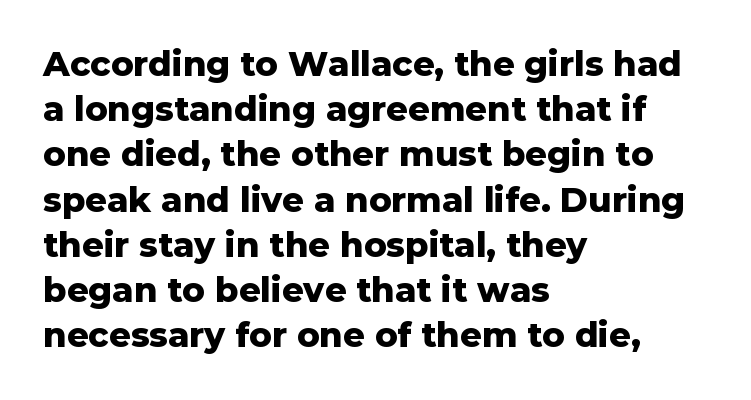
The image shows 34 px heavy sans-serif type, upright; set left-aligned, normal line spacing (1.33x), normal letter spacing, not underlined; low stroke contrast and a medium x-height.
